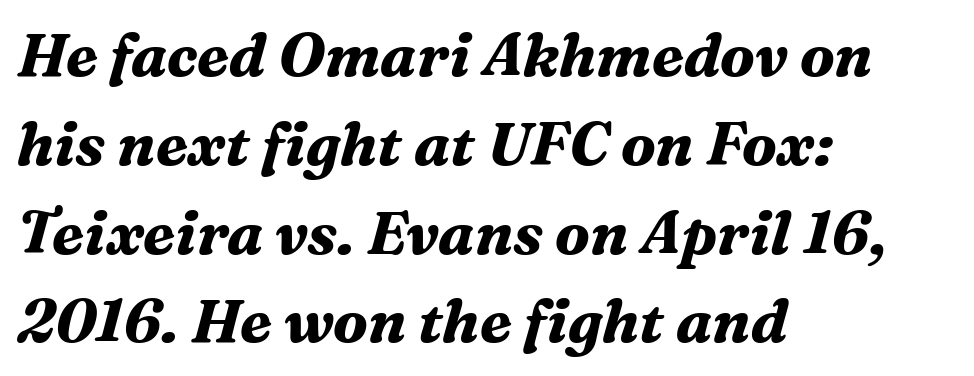
{"serif": "yes", "italic": "yes", "lean": "right", "slant_degrees": 16, "bold": "yes", "weight": "bold", "width": "normal", "stroke_contrast": "medium", "x_height": "medium", "monospaced": "no", "underline": "no", "align": "left", "line_spacing": "normal", "line_spacing_ratio": 1.48, "letter_spacing": "normal", "letter_spacing_em": 0.0, "glyph_px": 60}
